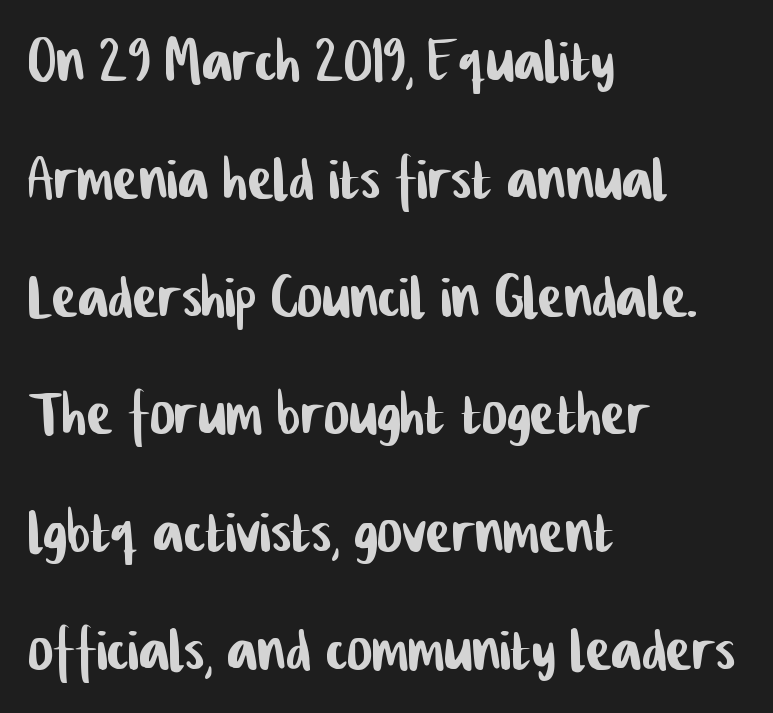
{"serif": "no", "width": "condensed", "stroke_contrast": "low", "x_height": "medium", "monospaced": "no", "underline": "no", "align": "left", "line_spacing": "normal", "line_spacing_ratio": 1.53, "letter_spacing": "normal", "letter_spacing_em": 0.0, "glyph_px": 77}
